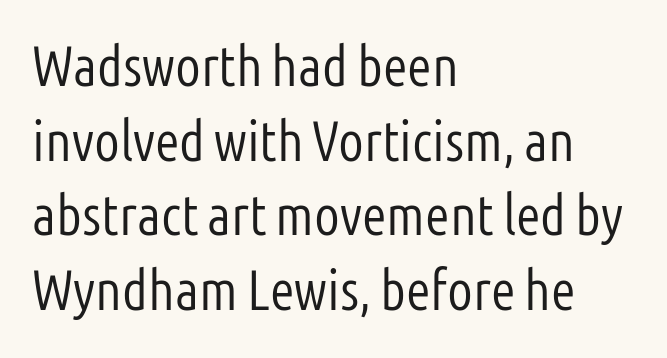
Do the letters lean? They stand straight. Inter-character spacing is left at the font's built-in metrics. Short and long lines alike share a common starting point at left. The letters look calm and open, with moderate or lighter stems.
